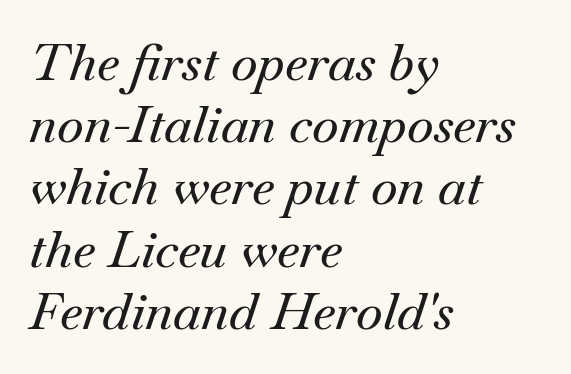
The image shows 51 px serif type, italic (leaning right); set left-aligned, line spacing 1.22x, normal letter spacing, not underlined; medium stroke contrast and a small x-height.
